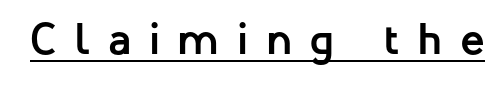
On the weight axis this lands at bold, roughly 700. The gaps between neighbouring characters are conspicuously large. Note the varied advance widths — an 'i' is clearly narrower than an 'm'. The string is rendered with underlining switched on. The typeface chosen for these lines omits serifs.
